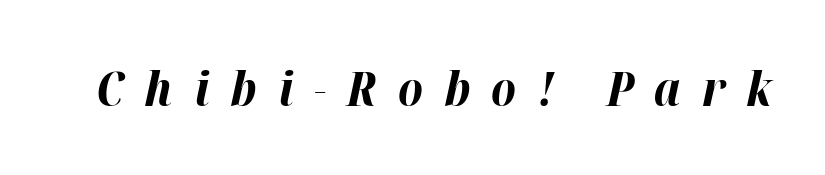
The image shows 48 px bold type, italic (leaning right); set unusually wide letter spacing (+0.44 em), not underlined; high stroke contrast and a medium x-height.
